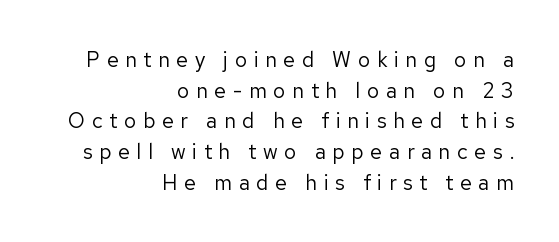
{"italic": "no", "bold": "no", "underline": "no", "align": "right", "line_spacing": "normal", "line_spacing_ratio": 1.46, "letter_spacing": "wide", "letter_spacing_em": 0.32, "glyph_px": 21}
